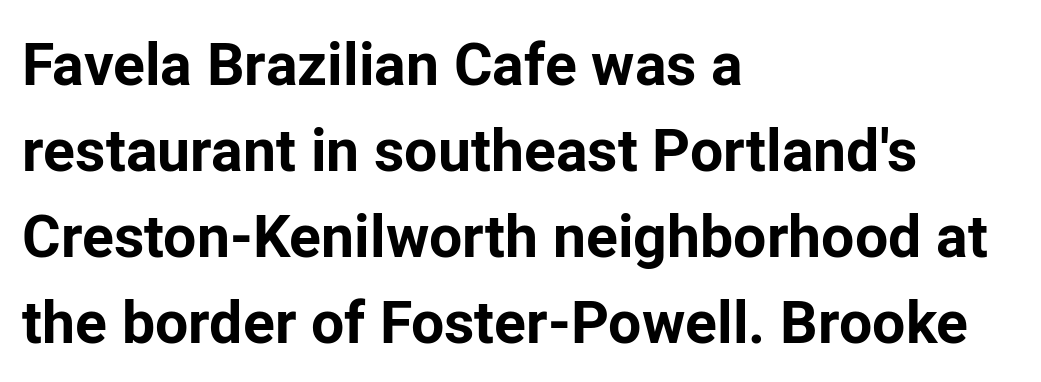
Q: Is the text bold? A: Yes.
Q: Is the text italic (slanted)? A: No, it is upright.
Q: Is the typeface a serif or a sans-serif typeface? A: Sans-serif.
Q: Is the text underlined? A: No.
Q: How is the paragraph aligned? A: Left-aligned.
Q: Is the spacing between letters normal or unusually wide? A: Normal.
Q: Is the spacing between lines tight, normal or loose? A: Normal.
Q: Width (condensed, normal, or wide)? A: Normal.
Q: Stroke contrast? A: Low.
Q: x-height? A: Medium.
Q: Monospaced? A: No.
